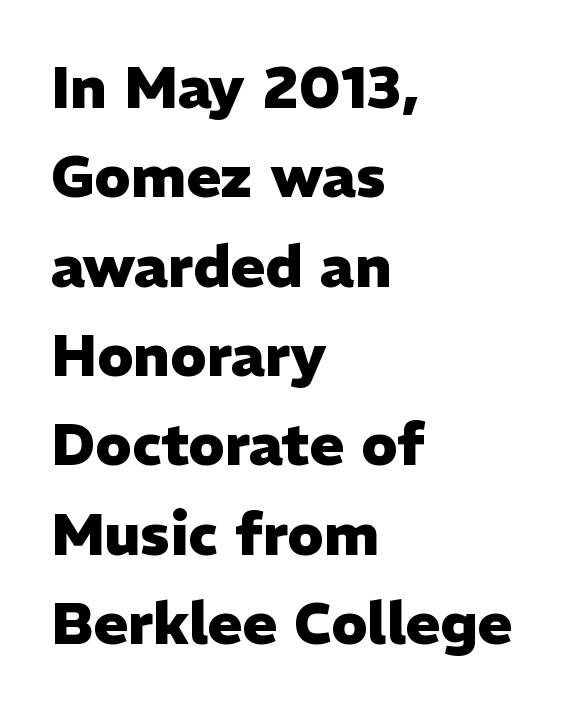
Q: Is the text bold? A: Yes.
Q: Is the text italic (slanted)? A: No, it is upright.
Q: Is the typeface a serif or a sans-serif typeface? A: Sans-serif.
Q: Is the text underlined? A: No.
Q: How is the paragraph aligned? A: Left-aligned.
Q: Is the spacing between letters normal or unusually wide? A: Normal.
Q: Is the spacing between lines tight, normal or loose? A: Normal.
Q: Width (condensed, normal, or wide)? A: Normal.
Q: Stroke contrast? A: Low.
Q: x-height? A: Medium.
Q: Monospaced? A: No.
